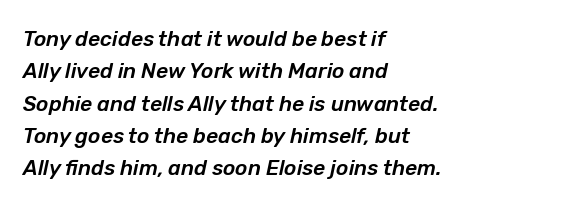
Look at the tracking — it's just the regular setting, nothing added. Unmarked baselines from the first word to the last. Casual observation: everything's shoved over to the left. Italic? Definitely — the glyphs are oblique.
